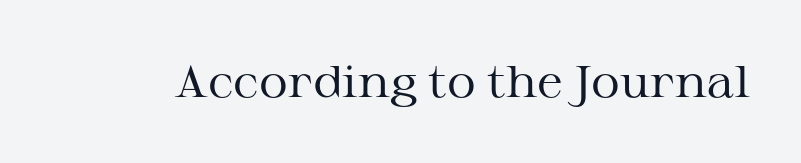
Q: Is the text bold? A: No.
Q: Is the text italic (slanted)? A: No, it is upright.
Q: Is the typeface a serif or a sans-serif typeface? A: Serif.
Q: Is the text underlined? A: No.
Q: Is the spacing between letters normal or unusually wide? A: Normal.
Q: Width (condensed, normal, or wide)? A: Wide.
Q: Stroke contrast? A: Medium.
Q: x-height? A: Medium.
Q: Monospaced? A: No.
